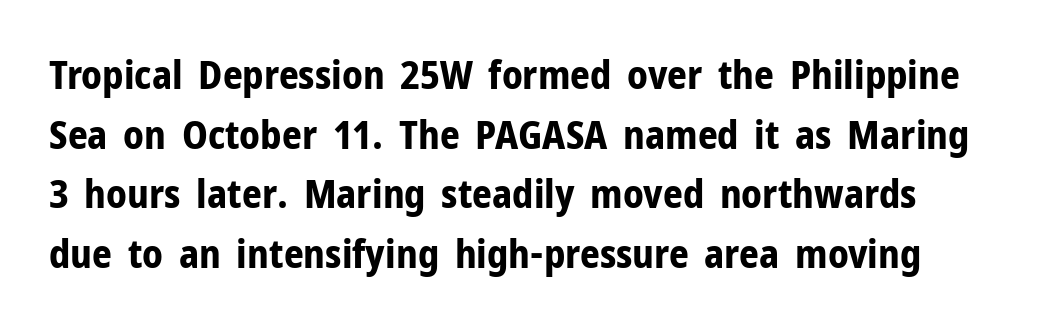
The image shows 39 px bold sans-serif type, upright; set normal line spacing (1.53x), normal letter spacing, not underlined; low stroke contrast and a medium x-height.
